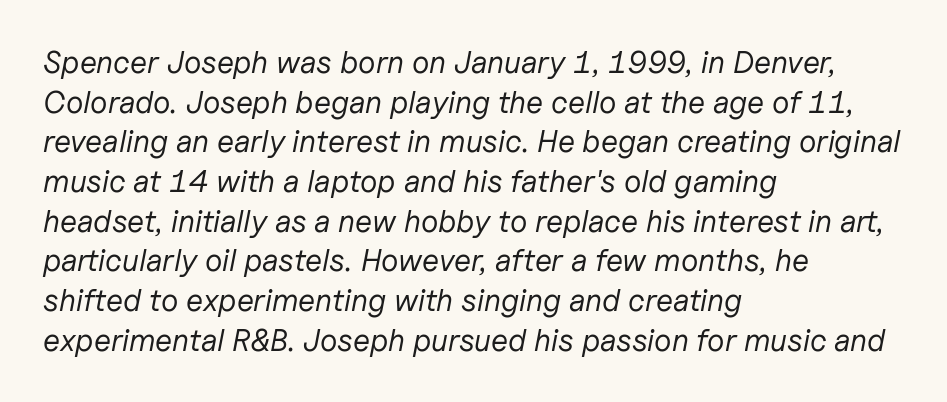
Q: Is the text bold? A: No.
Q: Is the text italic (slanted)? A: Yes, it leans right by about 11 degrees.
Q: Is the text underlined? A: No.
Q: How is the paragraph aligned? A: Left-aligned.
Q: Is the spacing between letters normal or unusually wide? A: Normal.
Q: Is the spacing between lines tight, normal or loose? A: Normal.
Q: Width (condensed, normal, or wide)? A: Normal.
Q: Stroke contrast? A: Low.
Q: x-height? A: Medium.
Q: Monospaced? A: No.
